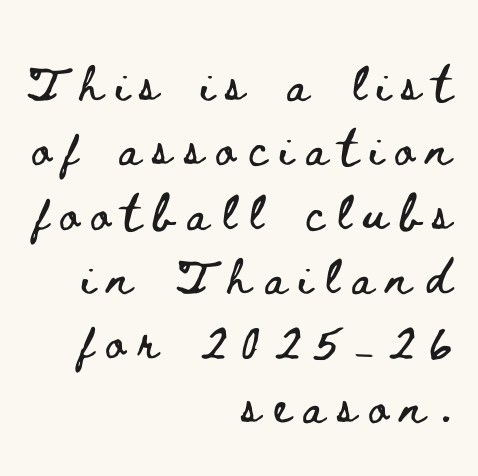
The image shows 45 px wide type; set right-aligned, normal line spacing (1.43x), unusually wide letter spacing (+0.29 em), not underlined; low stroke contrast and a small x-height.
